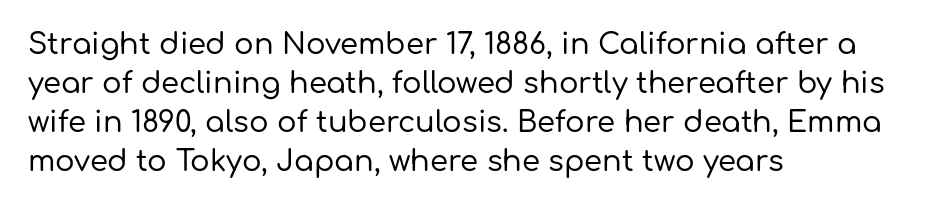
The image shows 29 px sans-serif type, upright; set left-aligned, normal line spacing (1.34x), normal letter spacing, not underlined; low stroke contrast and a medium x-height.
